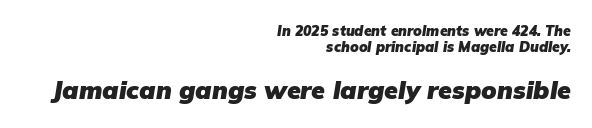
The image shows 25 px bold type, italic (leaning right); set right-aligned, tight line spacing (1.15x), normal letter spacing, not underlined; the second (bottom) block is 1.79x larger.
